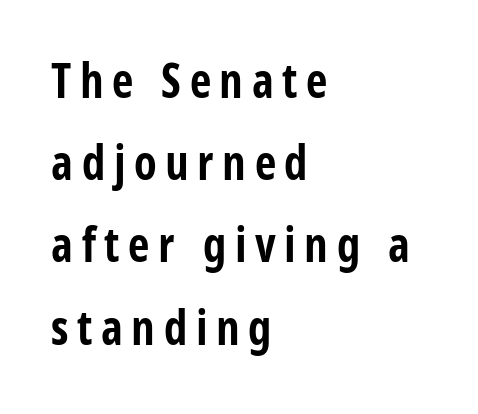
I'd describe the lettering as bold — thick and assertive. Italic: no, the glyphs are upright roman. This sample has the flowing, uneven cadence of proportional lettering. No word sits above an underline.
